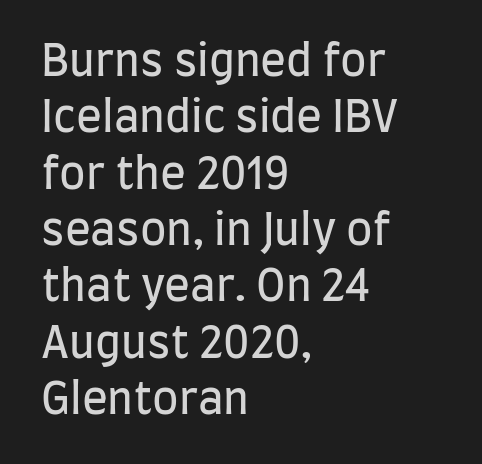
The image shows 43 px regular-weight, condensed sans-serif type, upright; set left-aligned, normal line spacing (1.31x), normal letter spacing, not underlined; low stroke contrast and a large x-height.
